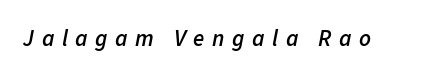
{"italic": "yes", "lean": "right", "slant_degrees": 11, "bold": "semi", "underline": "no", "letter_spacing": "wide", "letter_spacing_em": 0.33, "glyph_px": 23}
